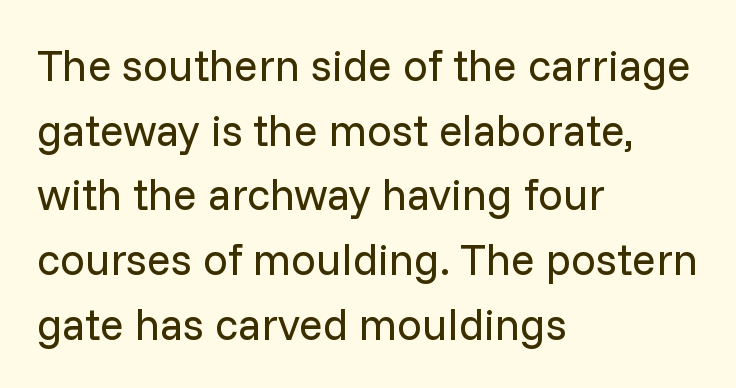
Q: Is the text bold? A: No.
Q: Is the text italic (slanted)? A: No, it is upright.
Q: Is the typeface a serif or a sans-serif typeface? A: Sans-serif.
Q: Is the text underlined? A: No.
Q: How is the paragraph aligned? A: Left-aligned.
Q: Is the spacing between letters normal or unusually wide? A: Normal.
Q: Is the spacing between lines tight, normal or loose? A: Normal.
Q: Width (condensed, normal, or wide)? A: Normal.
Q: Stroke contrast? A: Low.
Q: x-height? A: Medium.
Q: Monospaced? A: No.
